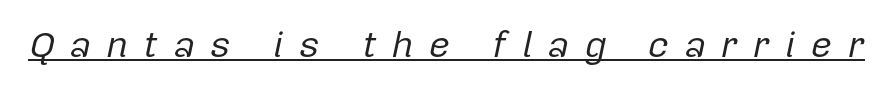
The typeface has the unassuming heft of standard copy or less. These lines were composed using italics. Looks like regular typesetting: each glyph gets only the width it needs. Check the space under the baseline: a stroke is drawn there. The horizontal fit of the characters is loose and conspicuously gappy.
